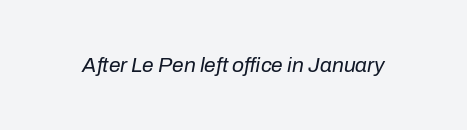
Honestly, the letter spacing is just normal — you wouldn't notice it. The specimen reads as italic at a glance. On a weight scale, this lands at 450 or below. The zone under the glyphs is completely vacant.
